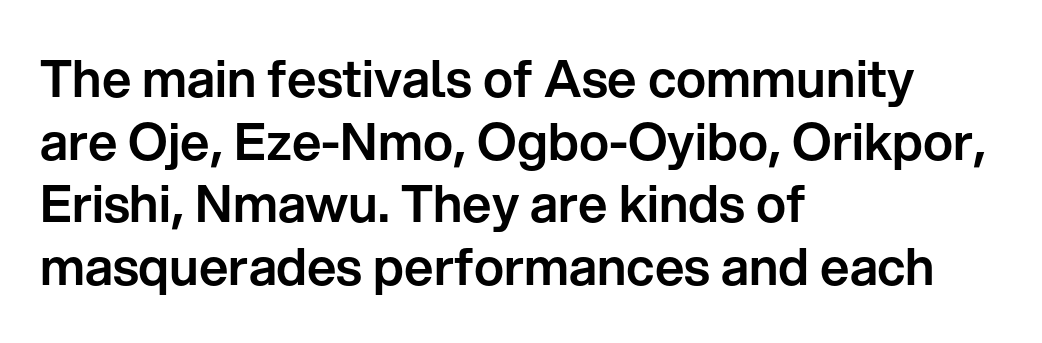
{"serif": "no", "italic": "no", "width": "normal", "stroke_contrast": "low", "x_height": "medium", "monospaced": "no", "underline": "no", "align": "left", "line_spacing_ratio": 1.23, "letter_spacing": "normal", "letter_spacing_em": 0.0, "glyph_px": 51}
